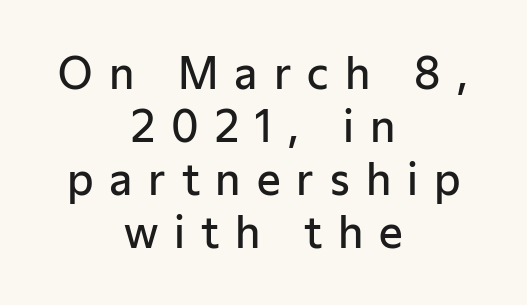
The image shows 42 px semibold sans-serif type, upright; set centered, normal line spacing (1.26x), unusually wide letter spacing (+0.38 em), not underlined; low stroke contrast and a medium x-height.
